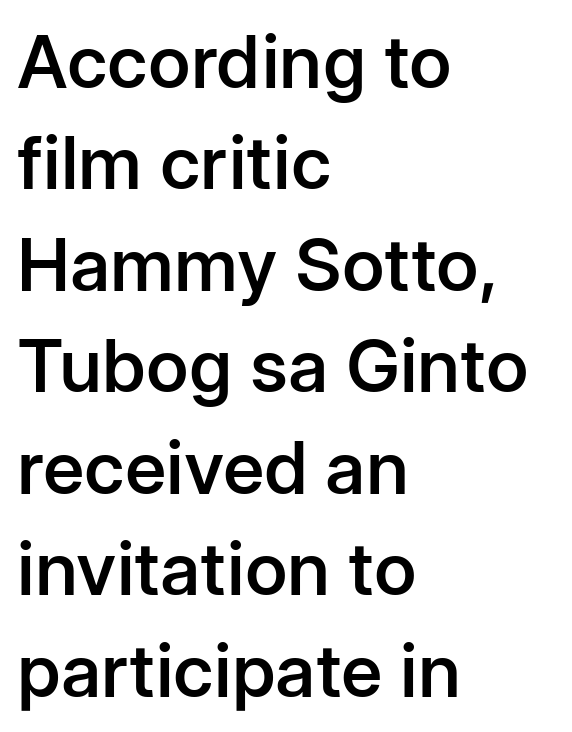
Q: Is the text bold? A: Semi-bold.
Q: Is the text italic (slanted)? A: No, it is upright.
Q: Is the typeface a serif or a sans-serif typeface? A: Sans-serif.
Q: Is the text underlined? A: No.
Q: How is the paragraph aligned? A: Left-aligned.
Q: Is the spacing between letters normal or unusually wide? A: Normal.
Q: Is the spacing between lines tight, normal or loose? A: Normal.
Q: Width (condensed, normal, or wide)? A: Normal.
Q: Stroke contrast? A: Low.
Q: x-height? A: Medium.
Q: Monospaced? A: No.
